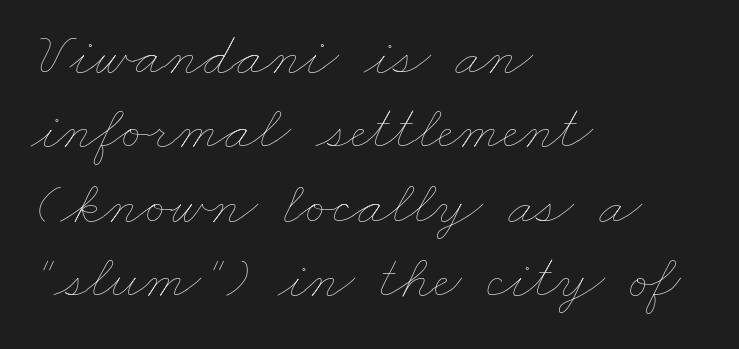
{"bold": "no", "weight": "thin", "width": "wide", "stroke_contrast": "low", "x_height": "small", "monospaced": "no", "underline": "no", "align": "left", "line_spacing_ratio": 1.2, "letter_spacing": "normal", "letter_spacing_em": 0.0, "glyph_px": 62}
